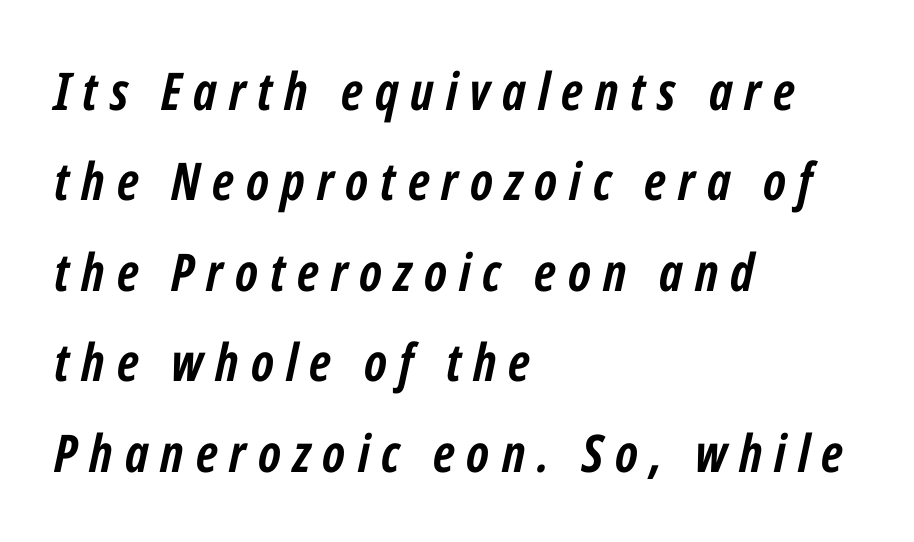
Q: Is the text bold? A: Yes.
Q: Is the text italic (slanted)? A: Yes, it leans right by about 12 degrees.
Q: Is the text underlined? A: No.
Q: How is the paragraph aligned? A: Left-aligned.
Q: Is the spacing between letters normal or unusually wide? A: Unusually wide.
Q: Width (condensed, normal, or wide)? A: Condensed.
Q: Stroke contrast? A: Low.
Q: x-height? A: Medium.
Q: Monospaced? A: No.
